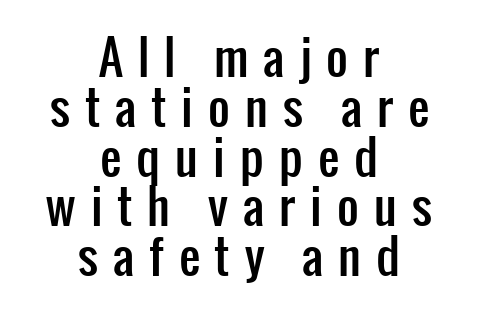
Q: Is the text italic (slanted)? A: No, it is upright.
Q: Is the typeface a serif or a sans-serif typeface? A: Sans-serif.
Q: Is the text underlined? A: No.
Q: How is the paragraph aligned? A: Centered.
Q: Is the spacing between letters normal or unusually wide? A: Unusually wide.
Q: Is the spacing between lines tight, normal or loose? A: Tight.
Q: Width (condensed, normal, or wide)? A: Condensed.
Q: Stroke contrast? A: Low.
Q: x-height? A: Medium.
Q: Monospaced? A: No.
